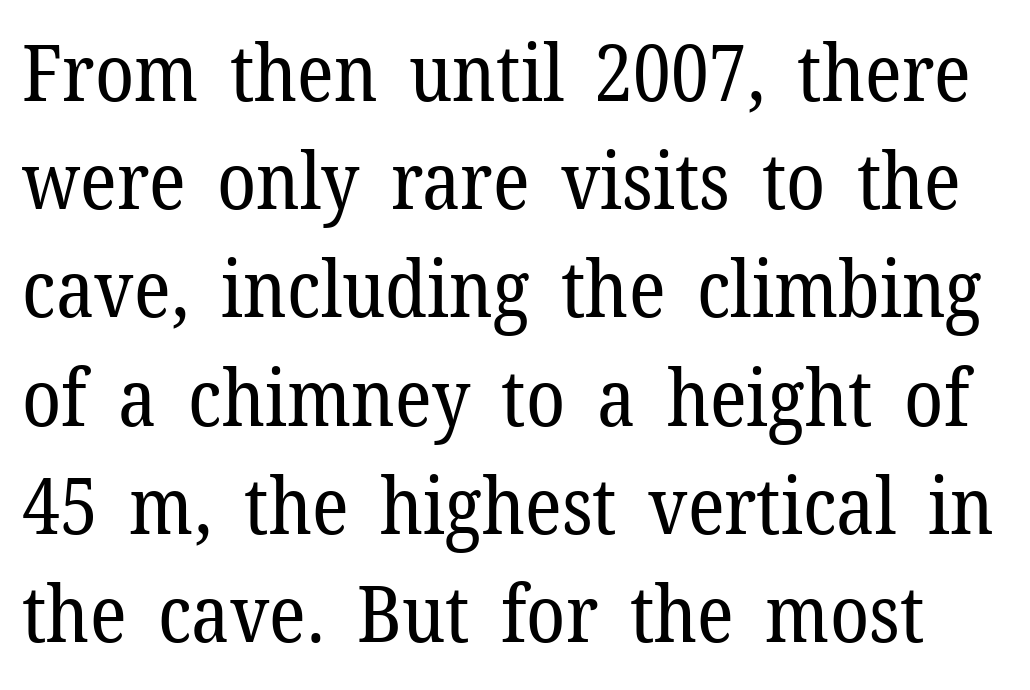
Q: Is the text bold? A: No.
Q: Is the text italic (slanted)? A: No, it is upright.
Q: Is the typeface a serif or a sans-serif typeface? A: Serif.
Q: Is the text underlined? A: No.
Q: Is the spacing between letters normal or unusually wide? A: Normal.
Q: Is the spacing between lines tight, normal or loose? A: Normal.
Q: Width (condensed, normal, or wide)? A: Normal.
Q: Stroke contrast? A: Low.
Q: x-height? A: Medium.
Q: Monospaced? A: No.
